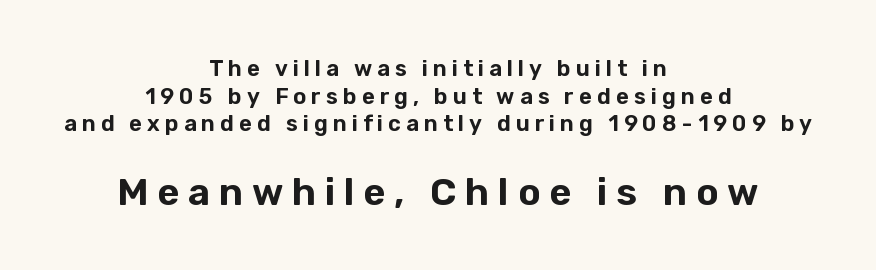
If you drew a line through each stem, it would be perfectly vertical. Horizontal bands of white between lines are of average thickness. Each word looks stretched out because of the extra space between its letters. The compositor balanced each line on the midline. The second block has been scaled up relative to the first. The rendering uses natural spacing where letterforms have individual widths.
